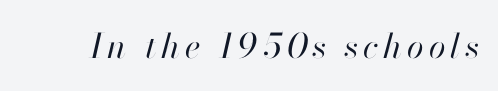
The image shows 34 px regular-weight type, italic (leaning right); set not underlined; high stroke contrast and a small x-height.
